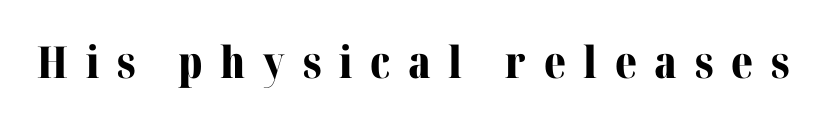
{"serif": "yes", "italic": "no", "bold": "yes", "weight": "bold", "width": "normal", "stroke_contrast": "medium", "x_height": "medium", "monospaced": "no", "underline": "no", "letter_spacing": "wide", "letter_spacing_em": 0.4, "glyph_px": 44}
